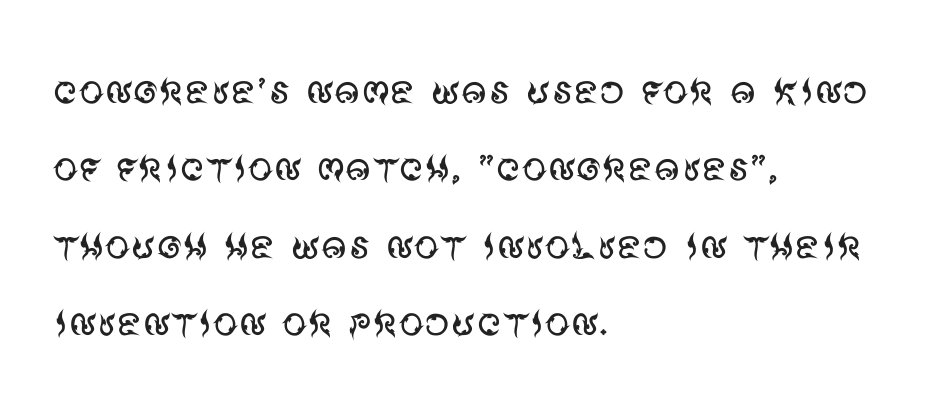
The face used here is proportionally spaced, like ordinary book or web type. The tracking reads as untouched default to a designer's eye. The paragraph has a hard left edge and a soft right edge. The letters look calm and open, with moderate or lighter stems. Leading: standard. Vertical strokes here are truly vertical.
